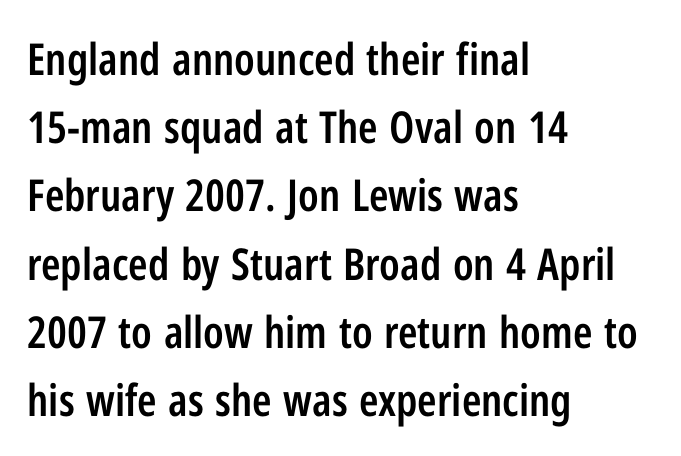
Q: Is the text bold? A: Semi-bold.
Q: Is the text italic (slanted)? A: No, it is upright.
Q: Is the typeface a serif or a sans-serif typeface? A: Sans-serif.
Q: Is the text underlined? A: No.
Q: How is the paragraph aligned? A: Left-aligned.
Q: Is the spacing between letters normal or unusually wide? A: Normal.
Q: Is the spacing between lines tight, normal or loose? A: Normal.
Q: Width (condensed, normal, or wide)? A: Condensed.
Q: Stroke contrast? A: Low.
Q: x-height? A: Medium.
Q: Monospaced? A: No.
